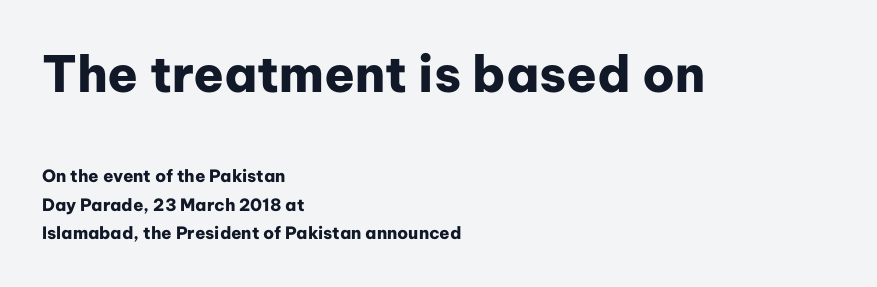
The rendering anchors every line to the left-hand side. Typesetter's note: full bold, strokes at maximum text heaviness. If you squint, the top block still reads clearly — it's the larger of the two. Every character sits straight up, as roman type does. Decoration check: the copy has no underline.
